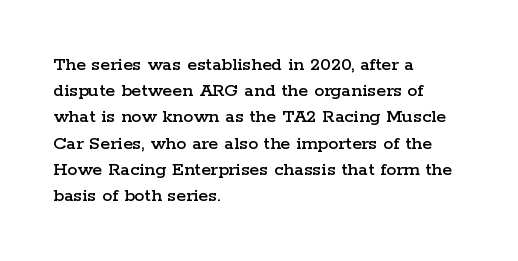
Q: Is the text italic (slanted)? A: No, it is upright.
Q: Is the text underlined? A: No.
Q: How is the paragraph aligned? A: Left-aligned.
Q: Is the spacing between letters normal or unusually wide? A: Normal.
Q: Is the spacing between lines tight, normal or loose? A: Normal.
